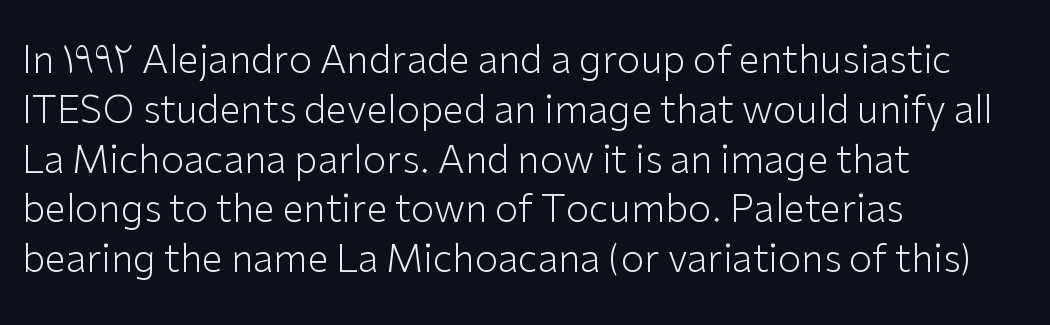
Q: Is the text bold? A: No.
Q: Is the text italic (slanted)? A: No, it is upright.
Q: Is the typeface a serif or a sans-serif typeface? A: Sans-serif.
Q: Is the text underlined? A: No.
Q: How is the paragraph aligned? A: Left-aligned.
Q: Is the spacing between letters normal or unusually wide? A: Normal.
Q: Is the spacing between lines tight, normal or loose? A: Normal.
Q: Width (condensed, normal, or wide)? A: Normal.
Q: Stroke contrast? A: Low.
Q: x-height? A: Medium.
Q: Monospaced? A: No.
